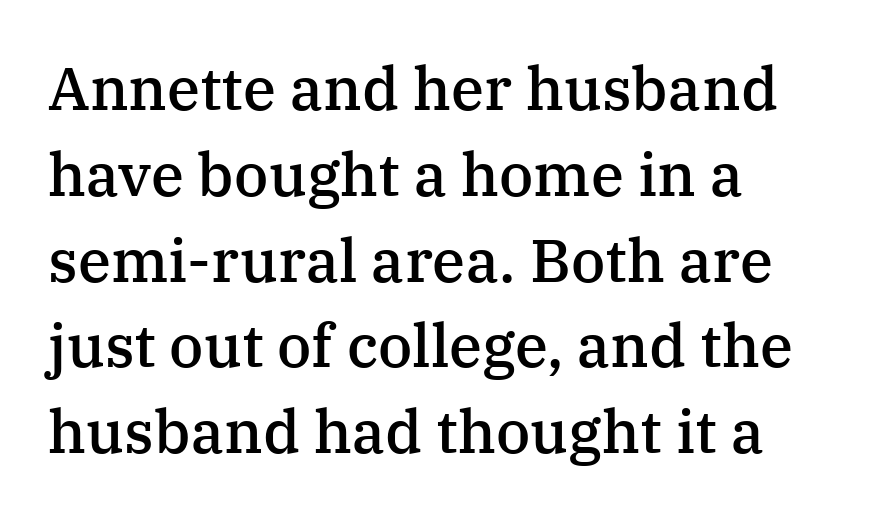
Q: Is the text bold? A: Semi-bold.
Q: Is the text italic (slanted)? A: No, it is upright.
Q: Is the typeface a serif or a sans-serif typeface? A: Serif.
Q: Is the text underlined? A: No.
Q: How is the paragraph aligned? A: Left-aligned.
Q: Is the spacing between letters normal or unusually wide? A: Normal.
Q: Is the spacing between lines tight, normal or loose? A: Normal.
Q: Width (condensed, normal, or wide)? A: Normal.
Q: Stroke contrast? A: Medium.
Q: x-height? A: Medium.
Q: Monospaced? A: No.
